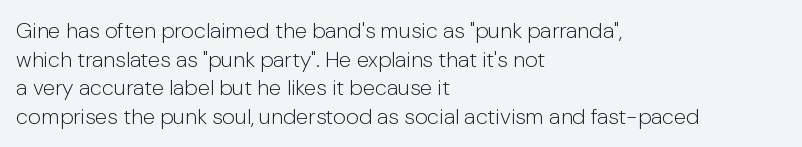
The image shows 22 px text type, upright; set left-aligned, normal line spacing (1.3x), normal letter spacing, not underlined.
